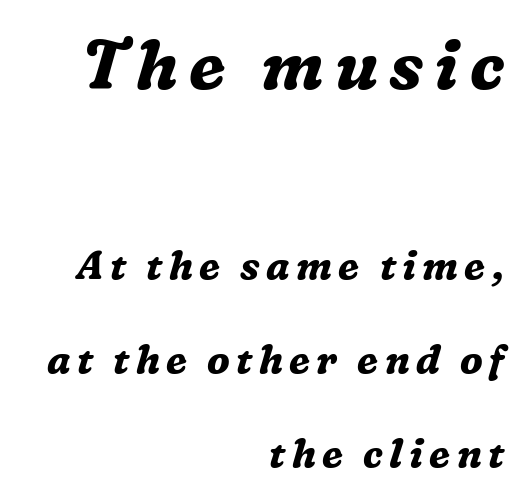
Q: Is the text bold? A: Yes.
Q: Is the text italic (slanted)? A: Yes, it leans right by about 16 degrees.
Q: Is the typeface a serif or a sans-serif typeface? A: Serif.
Q: Is the text underlined? A: No.
Q: How is the paragraph aligned? A: Right-aligned.
Q: Is the spacing between lines tight, normal or loose? A: Loose.
Q: Which block of text is set in a larger size, the first (top) or the second (bottom)? A: The first (top) one.
Q: Width (condensed, normal, or wide)? A: Normal.
Q: Stroke contrast? A: Medium.
Q: x-height? A: Medium.
Q: Monospaced? A: No.
